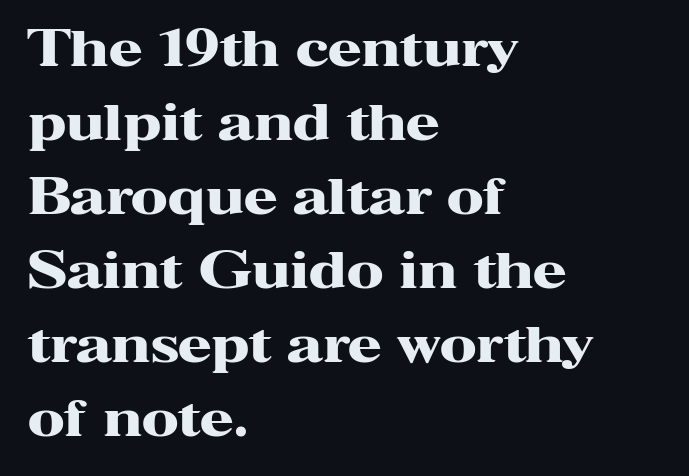
The ragged edge is on the right, which tells us the setting is flush left. The letters stand straight up with perfectly vertical stems. Strong, thick strokes mark this as bold type. Observe the ordinary spacing: letters are neighbours, not strangers. You could not count columns in this text — the font is proportionally spaced.
